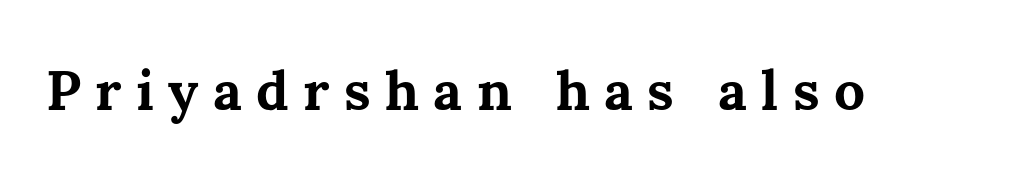
The image shows 55 px bold type, upright; set unusually wide letter spacing (+0.26 em), not underlined; medium stroke contrast and a medium x-height.
